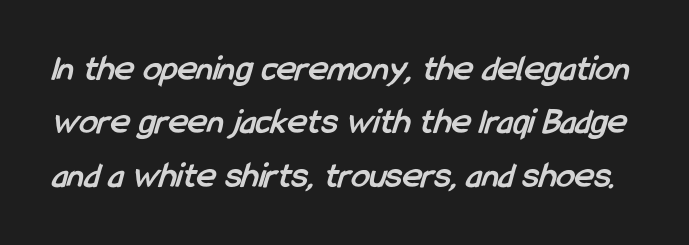
{"serif": "no", "bold": "yes", "weight": "semibold", "width": "condensed", "stroke_contrast": "low", "x_height": "medium", "monospaced": "no", "underline": "no", "line_spacing": "normal", "line_spacing_ratio": 1.44, "letter_spacing": "normal", "letter_spacing_em": 0.0, "glyph_px": 37}
